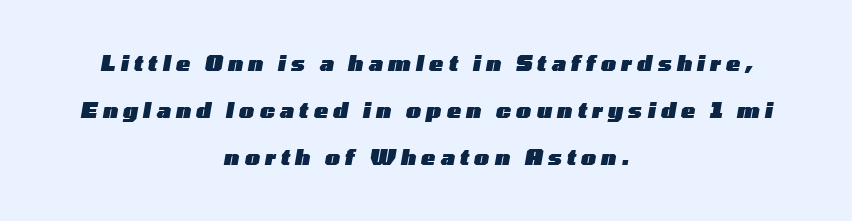
Airy leading. The horizontal fit of the characters is loose and conspicuously gappy. Typographic density is high because the face is bold. Italic: yes, the glyphs are oblique.
